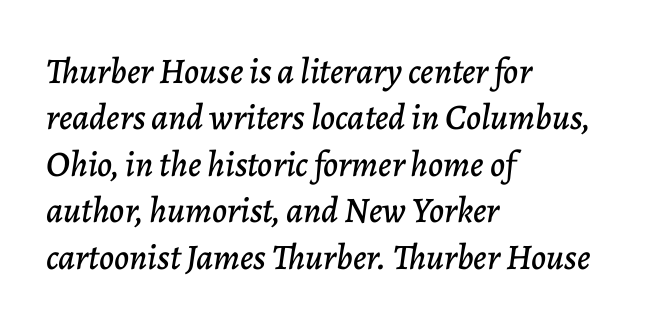
The image shows 36 px text type, italic (leaning right); set left-aligned, normal line spacing (1.29x), normal letter spacing, not underlined; low stroke contrast and a medium x-height.
